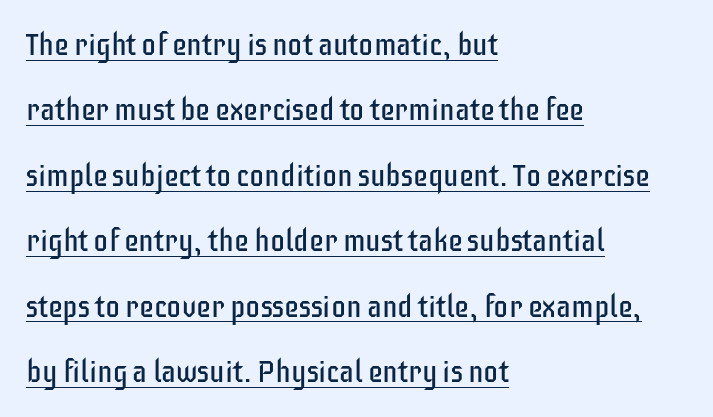
The letterforms sit at book weight or below. Honestly, the rows look like they've been pulled way apart. A continuous stroke trails under the words, as in a hyperlink. This rendering employs a face without finishing strokes, i.e., a sans-serif. Glyph-to-glyph distance matches everyday printed text.
